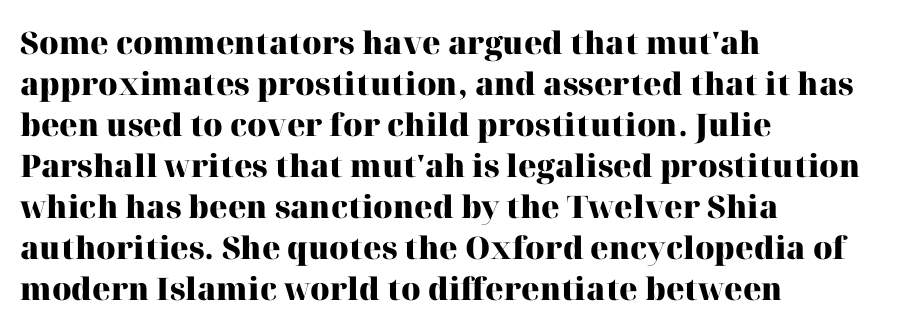
Caption: multi-line text, flush left, ragged right. This block has exactly the height ordinary leading produces. The letters advance in unequal steps, a hallmark of proportional type. Vertical strokes here are truly vertical. Observe the serifs anchoring each vertical stroke in this sample.
